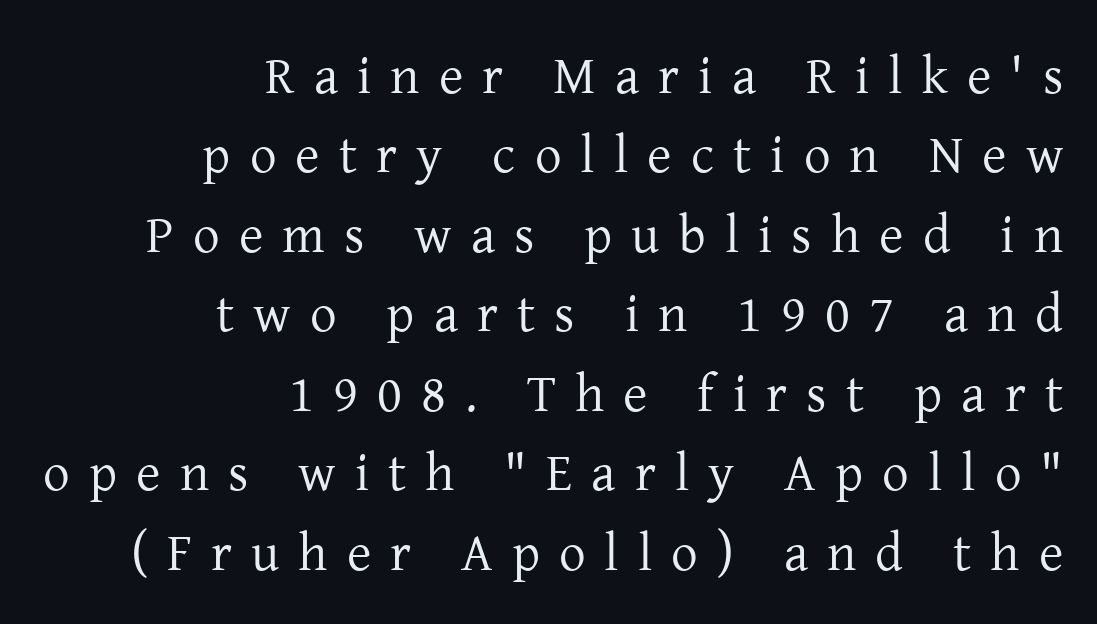
{"serif": "yes", "italic": "no", "bold": "no", "weight": "regular", "width": "normal", "stroke_contrast": "low", "x_height": "medium", "monospaced": "no", "underline": "no", "align": "right", "line_spacing": "normal", "line_spacing_ratio": 1.5, "letter_spacing": "wide", "letter_spacing_em": 0.36, "glyph_px": 53}
